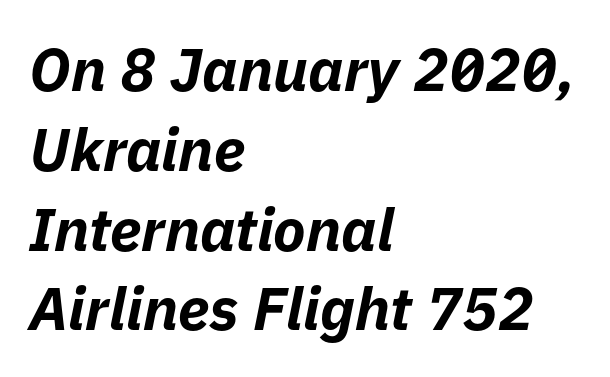
Spacing verdict: proportional, widths tailored to each character. Strokes here are thick enough to call this a true bold. The passage shown leans; its letterforms are oblique. Check the space under the baseline: it is left empty. What stands out about the letter spacing? Nothing — it is the standard amount. The rag falls on the right side of this text block.
